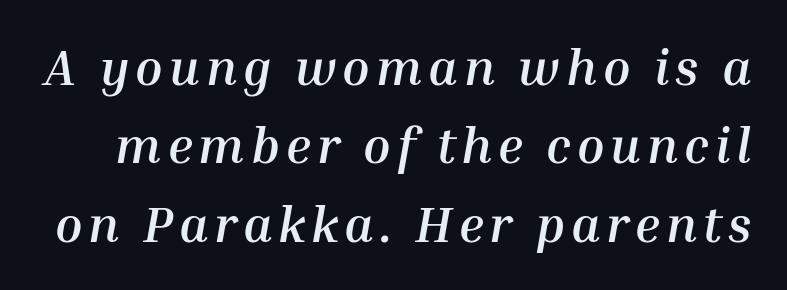
{"italic": "yes", "lean": "right", "slant_degrees": 10, "bold": "yes", "weight": "semibold", "width": "normal", "stroke_contrast": "medium", "x_height": "medium", "monospaced": "no", "underline": "no", "line_spacing": "normal", "line_spacing_ratio": 1.57, "glyph_px": 50}
